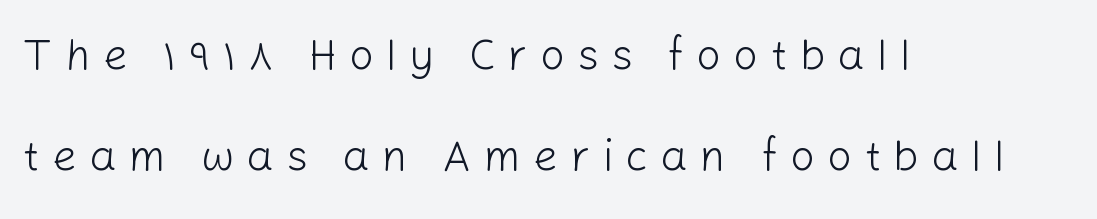
The image shows 43 px light sans-serif type, upright; set left-aligned, loose line spacing (2.36x), unusually wide letter spacing (+0.29 em), not underlined; low stroke contrast and a medium x-height.
